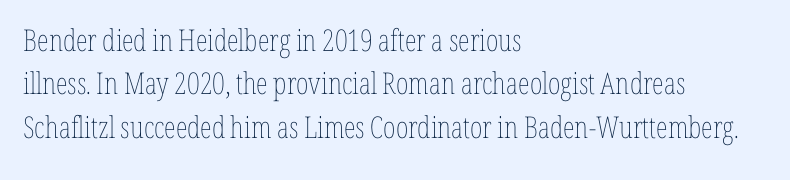
Q: Is the text bold? A: No.
Q: Is the text italic (slanted)? A: No, it is upright.
Q: Is the text underlined? A: No.
Q: How is the paragraph aligned? A: Left-aligned.
Q: Is the spacing between letters normal or unusually wide? A: Normal.
Q: Is the spacing between lines tight, normal or loose? A: Normal.
Q: Width (condensed, normal, or wide)? A: Condensed.
Q: Stroke contrast? A: Low.
Q: x-height? A: Medium.
Q: Monospaced? A: No.
